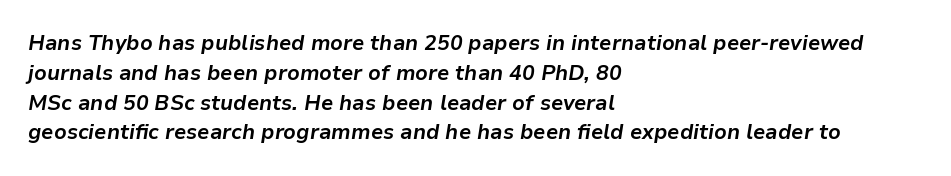
A typesetter would call this zero additional tracking. If you measured baseline to baseline, you'd find a middling distance. The specimen omits any rule beneath the text block's lines. The face used here has the dense, thick strokes of a bold. Typeset ragged right — the left edge is the straight one. In terms of posture, this sample is oblique.
